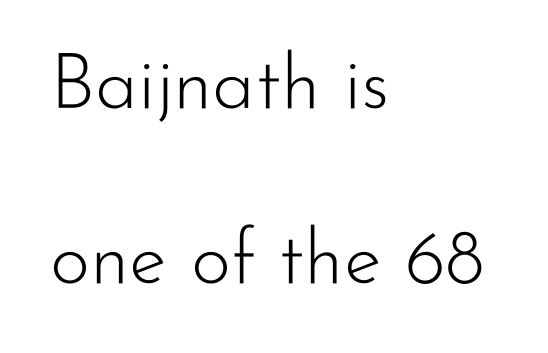
Q: Is the text bold? A: No.
Q: Is the text italic (slanted)? A: No, it is upright.
Q: Is the typeface a serif or a sans-serif typeface? A: Sans-serif.
Q: Is the text underlined? A: No.
Q: How is the paragraph aligned? A: Left-aligned.
Q: Is the spacing between letters normal or unusually wide? A: Normal.
Q: Is the spacing between lines tight, normal or loose? A: Loose.
Q: Width (condensed, normal, or wide)? A: Normal.
Q: Stroke contrast? A: Low.
Q: x-height? A: Small.
Q: Monospaced? A: No.
